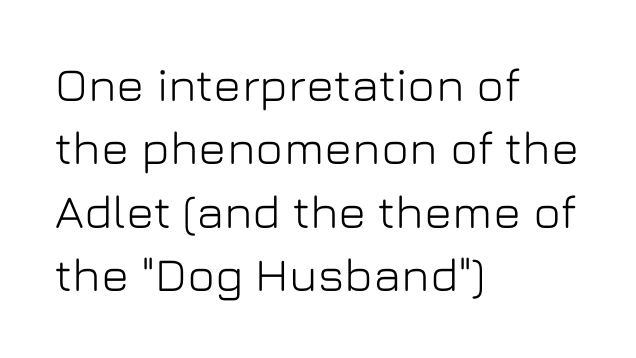
The image shows 47 px sans-serif type, upright; set left-aligned, normal line spacing (1.35x), normal letter spacing, not underlined; low stroke contrast and a medium x-height.
